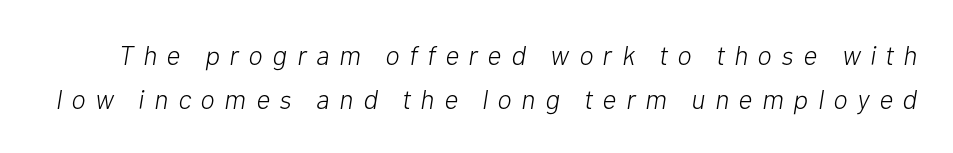
The glyphs look as if they've been sheared to an angle. Check the space under the baseline: it is left empty. Stems and bowls with no extra thickness — not bold. The rendering inserts visible extra space after every character. These lines sit exactly where default settings would place them.
